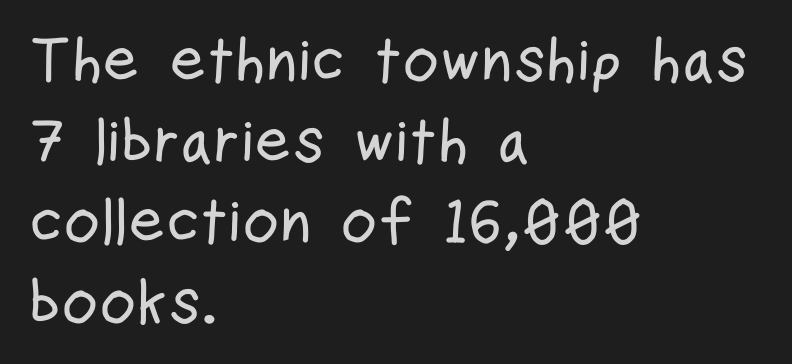
{"serif": "no", "italic": "no", "width": "condensed", "stroke_contrast": "low", "x_height": "medium", "monospaced": "no", "underline": "no", "align": "left", "line_spacing": "normal", "line_spacing_ratio": 1.28, "letter_spacing": "normal", "letter_spacing_em": 0.0, "glyph_px": 63}
